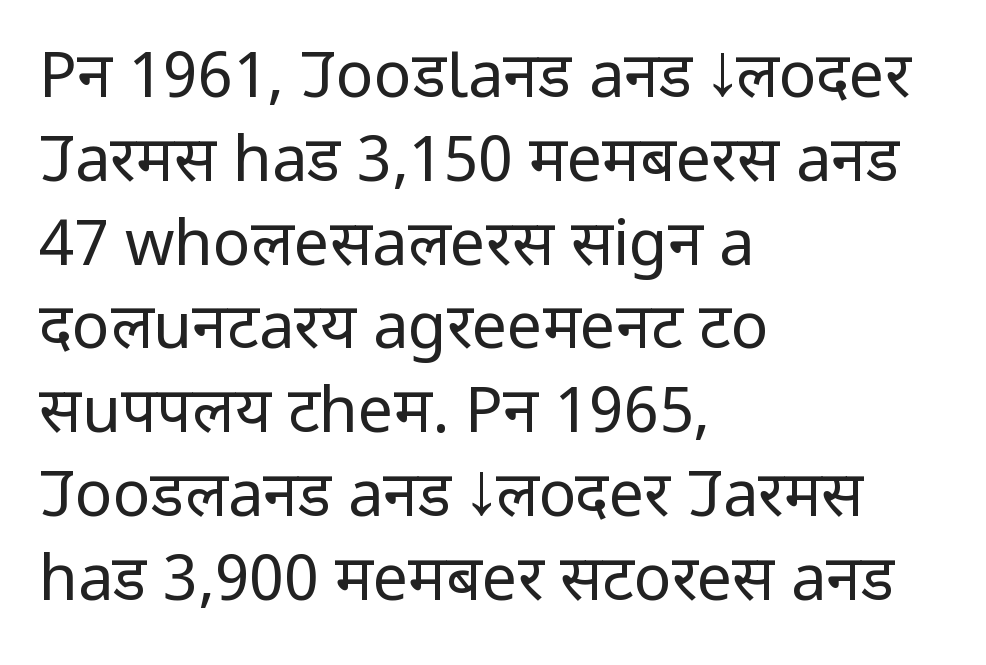
The image shows 63 px regular-weight, condensed sans-serif type, upright; set left-aligned, normal line spacing (1.33x), normal letter spacing, not underlined; low stroke contrast and a large x-height.
